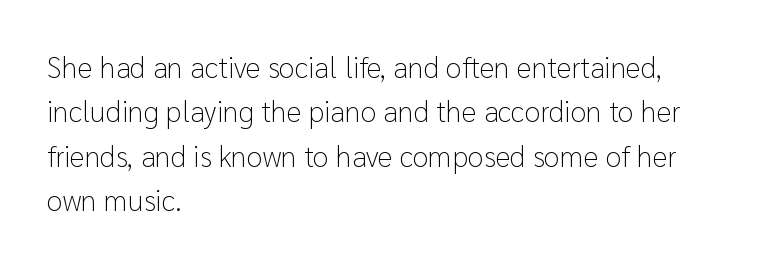
Characters remain perfectly vertical along every line. What kind of face is this? One without serifs — a sans. Short note: letters normally spaced. Nothing heavy about these letters — not bold at all.
